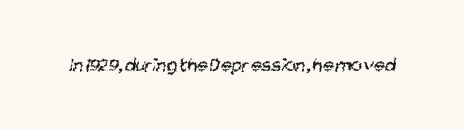
Think standard paragraph weight, or any step lighter than that. Spacing between characters is what you'd get straight out of the box. The space directly below the letters is spotless.
